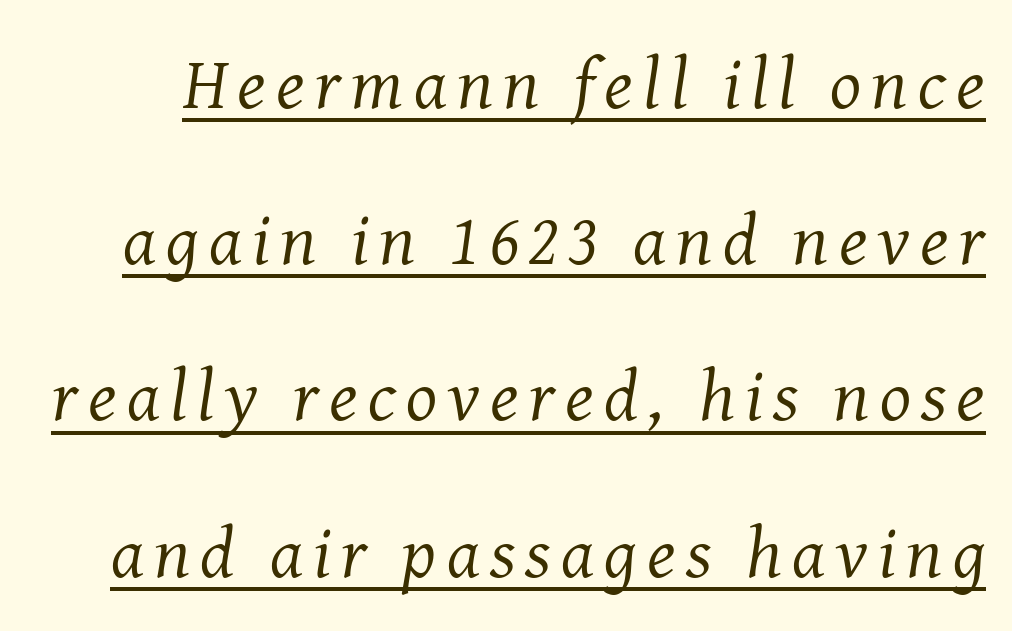
{"serif": "yes", "italic": "yes", "lean": "right", "slant_degrees": 8, "bold": "no", "weight": "regular", "width": "normal", "stroke_contrast": "medium", "x_height": "medium", "monospaced": "no", "underline": "yes", "line_spacing": "loose", "line_spacing_ratio": 2.14, "glyph_px": 73}
